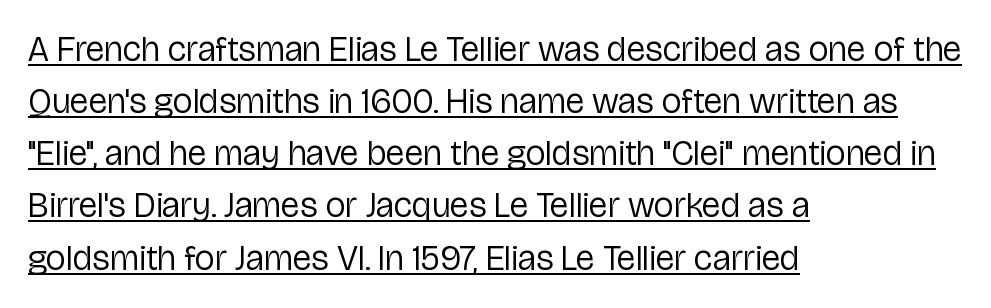
The strokes are not fattened; the text isn't bold. Are there feet on the stems? There aren't — it's a sans. Where is the straight margin? On the left. Ordinary non-slanted type is in use.
